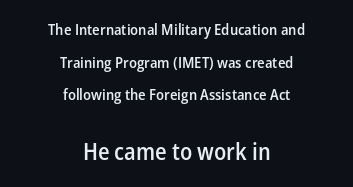
{"italic": "no", "bold": "semi", "underline": "no", "align": "center", "line_spacing": "loose", "line_spacing_ratio": 2.17, "letter_spacing": "normal", "letter_spacing_em": 0.0, "larger_block": "second", "size_ratio": 1.53, "glyph_px": 23}
